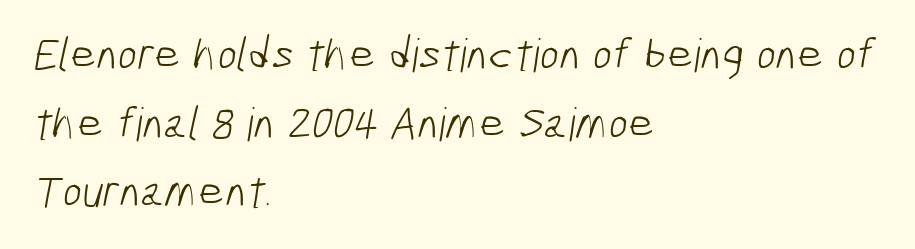
These lines are set flush left with a ragged right edge. Character widths vary here, with narrow letters taking less room than wide ones. These glyphs show unthickened strokes, regular width or finer. This sample keeps an unexceptional amount of space between lines.
